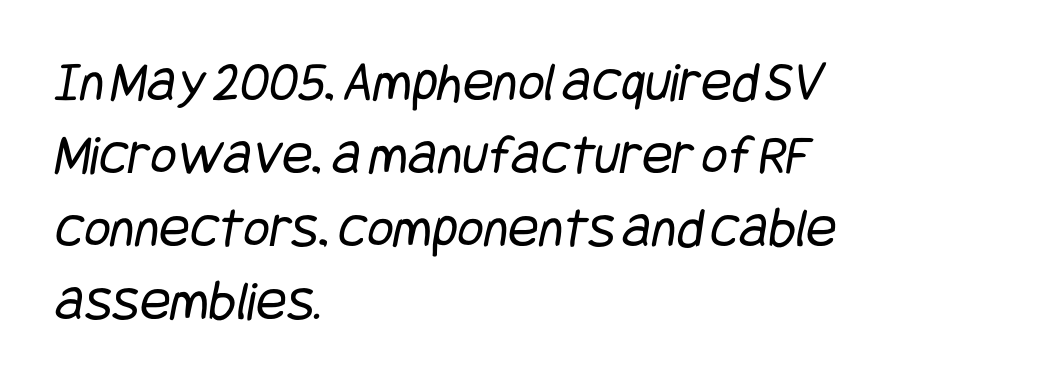
The image shows 57 px regular-weight, condensed sans-serif type; set left-aligned, normal line spacing (1.28x), normal letter spacing, not underlined; low stroke contrast and a large x-height.
